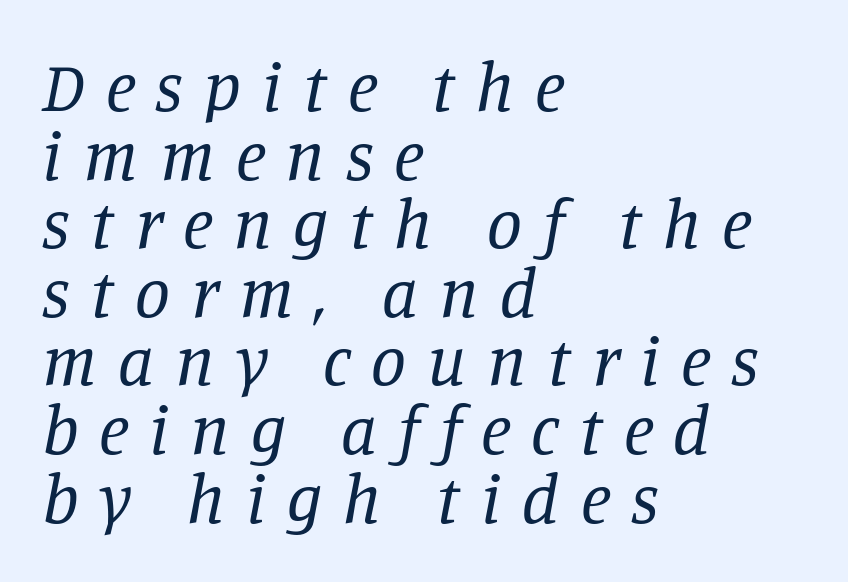
The image shows 70 px regular-weight serif type, italic (leaning right); set left-aligned, tight line spacing (0.98x), unusually wide letter spacing (+0.3 em), not underlined; low stroke contrast and a large x-height.
